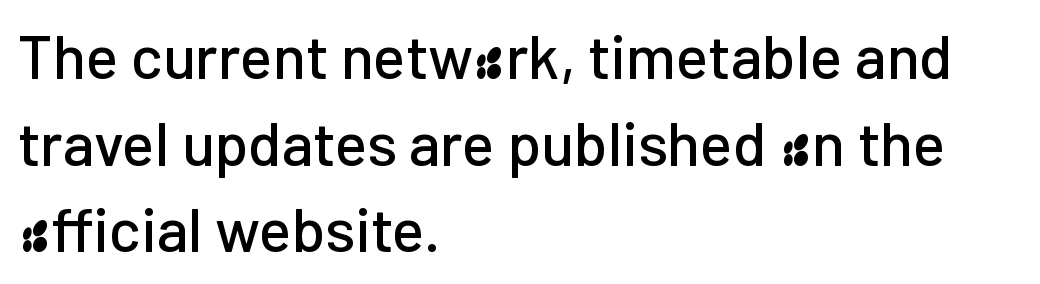
{"serif": "no", "italic": "no", "width": "normal", "stroke_contrast": "low", "x_height": "medium", "monospaced": "no", "underline": "no", "align": "left", "line_spacing": "normal", "line_spacing_ratio": 1.42, "letter_spacing": "normal", "letter_spacing_em": 0.0, "glyph_px": 61}
